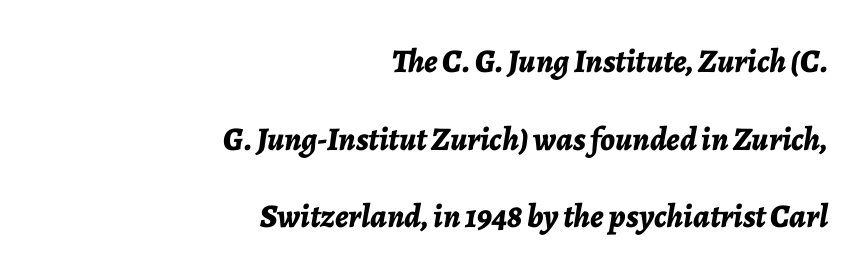
{"italic": "yes", "lean": "right", "slant_degrees": 7, "bold": "yes", "weight": "bold", "width": "normal", "stroke_contrast": "low", "x_height": "medium", "monospaced": "no", "underline": "no", "align": "right", "line_spacing": "loose", "line_spacing_ratio": 2.35, "letter_spacing": "normal", "letter_spacing_em": 0.0, "glyph_px": 33}
